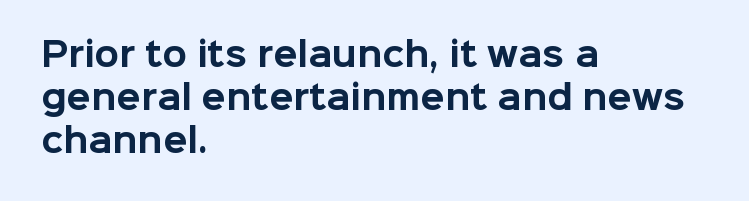
Check where the strokes stop: nothing finishes them off — pure sans. The sample has been set heavy, in full bold. Beneath every word, the page is bare. A classic flush-left, rag-right setting is used for this passage. Ordinary non-slanted type is in use. Each word holds together tightly as a unit, with standard inter-letter gaps.
